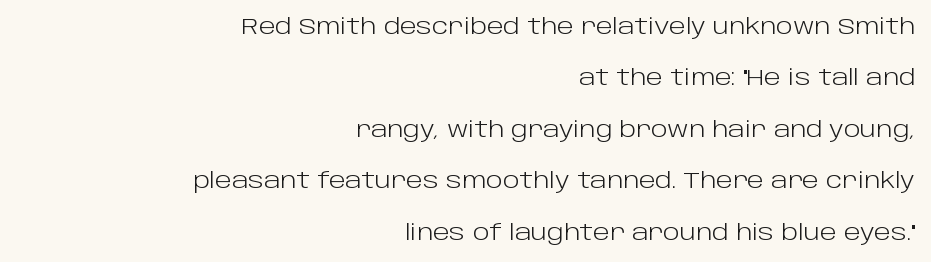
Q: Is the text bold? A: No.
Q: Is the text italic (slanted)? A: No, it is upright.
Q: Is the text underlined? A: No.
Q: How is the paragraph aligned? A: Right-aligned.
Q: Is the spacing between letters normal or unusually wide? A: Normal.
Q: Is the spacing between lines tight, normal or loose? A: Loose.
